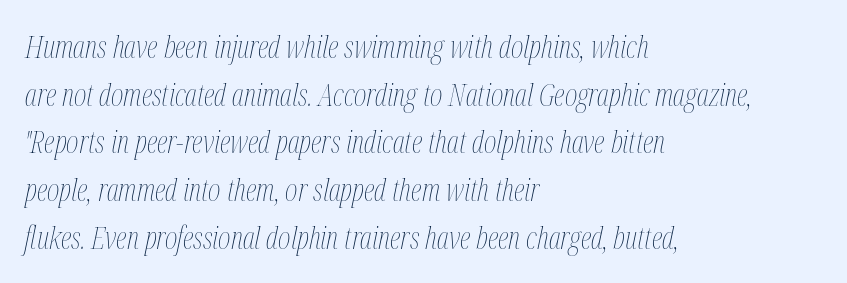
The image shows 30 px thin, condensed type, italic (leaning right); set left-aligned, normal line spacing (1.59x), normal letter spacing, not underlined; medium stroke contrast and a medium x-height.
